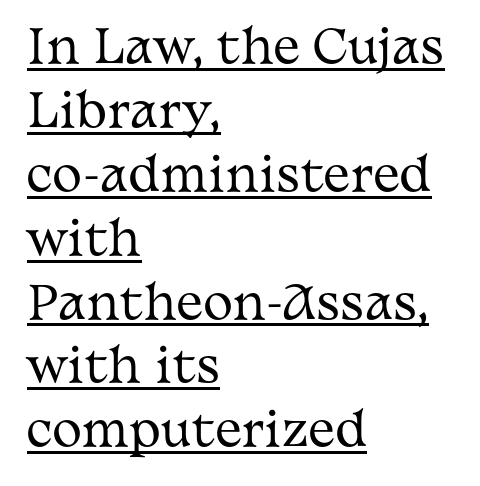
{"serif": "yes", "italic": "no", "bold": "no", "weight": "regular", "width": "wide", "stroke_contrast": "medium", "x_height": "medium", "monospaced": "no", "underline": "yes", "align": "left", "line_spacing": "normal", "line_spacing_ratio": 1.42, "letter_spacing": "normal", "letter_spacing_em": 0.0, "glyph_px": 45}
